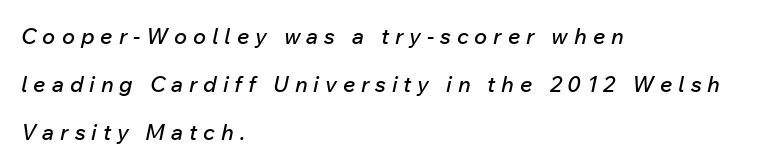
Vertical spacing — loose. Descenders hang freely into open space. Compared with ordinary roman type, these characters are visibly tilted. Layout note: lines flush left. Between one letter and the next there's a generous, obvious gap.
